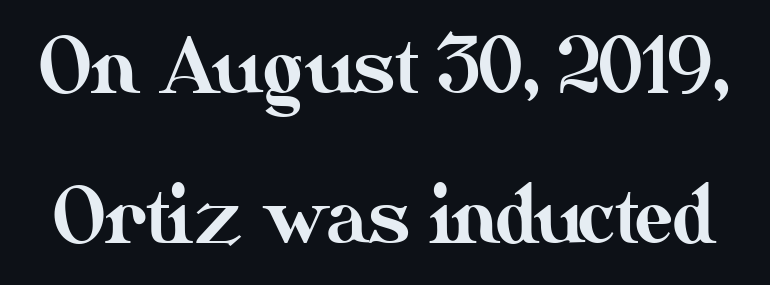
{"italic": "no", "width": "normal", "stroke_contrast": "medium", "x_height": "small", "monospaced": "no", "underline": "no", "line_spacing": "loose", "line_spacing_ratio": 1.98, "letter_spacing": "normal", "letter_spacing_em": 0.0, "glyph_px": 76}
